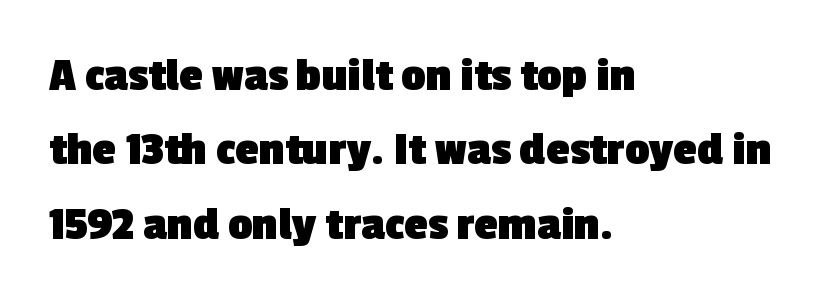
{"serif": "no", "bold": "yes", "weight": "heavy", "width": "normal", "x_height": "medium", "monospaced": "no", "underline": "no", "align": "left", "line_spacing": "normal", "line_spacing_ratio": 1.55, "letter_spacing": "normal", "letter_spacing_em": 0.0, "glyph_px": 48}
